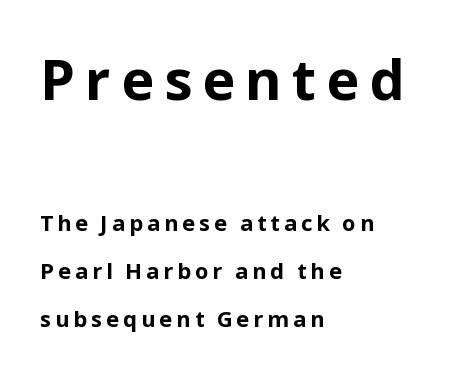
Quick note: not italic, upright. Underline: absent. Typesetter's note — upper block bumped up in size, lower block left smaller. Letterform terminals end flat and unadorned throughout the passage. This sample trades compactness for vertical openness between lines.
